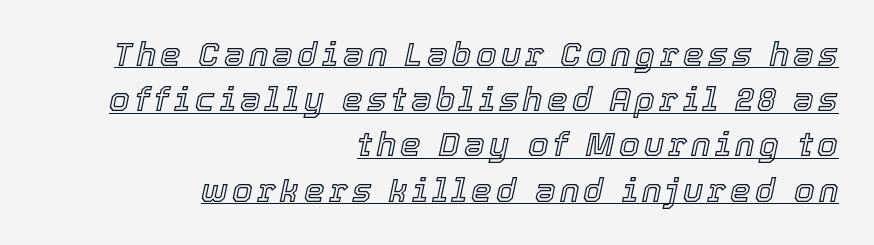
{"italic": "yes", "lean": "right", "slant_degrees": 12, "width": "normal", "x_height": "medium", "monospaced": "no", "underline": "yes", "align": "right", "line_spacing": "normal", "line_spacing_ratio": 1.37, "glyph_px": 33}
